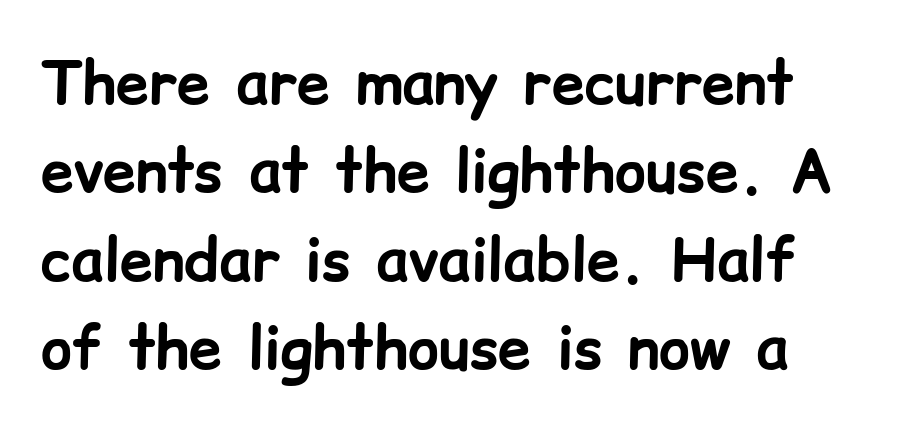
The image shows 59 px bold sans-serif type, upright; set left-aligned, normal line spacing (1.5x), normal letter spacing, not underlined; low stroke contrast and a medium x-height.
